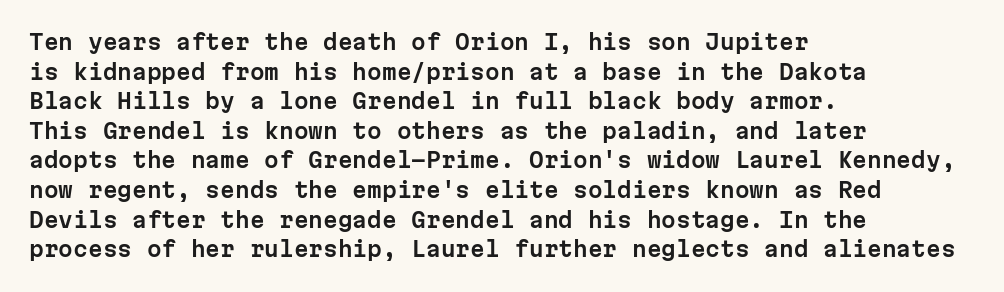
Caption: standard tracking, unaltered. Only glyphs here, with clear space below each row. The line-height multiplier appears to be the usual default. The typography opts for an upright posture over an oblique one. A student would call this left alignment; a typographer would say flush left, rag right.
